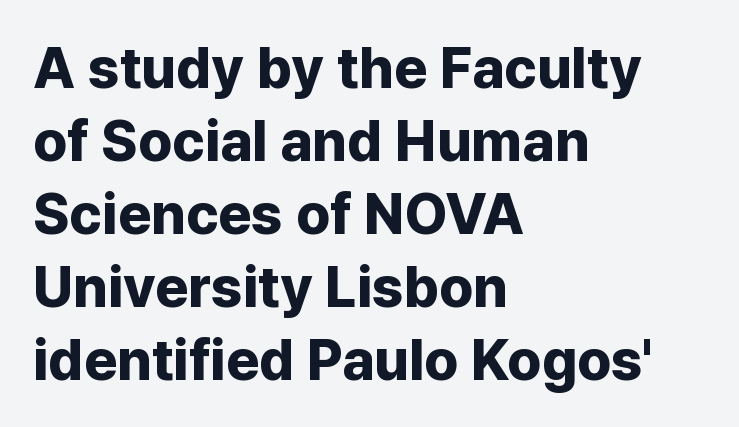
{"serif": "no", "italic": "no", "bold": "yes", "weight": "bold", "width": "normal", "stroke_contrast": "low", "x_height": "medium", "monospaced": "no", "underline": "no", "align": "left", "line_spacing": "normal", "line_spacing_ratio": 1.28, "letter_spacing": "normal", "letter_spacing_em": 0.0, "glyph_px": 57}
